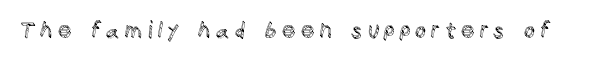
The image shows 22 px text type; set unusually wide letter spacing (+0.21 em), not underlined.
